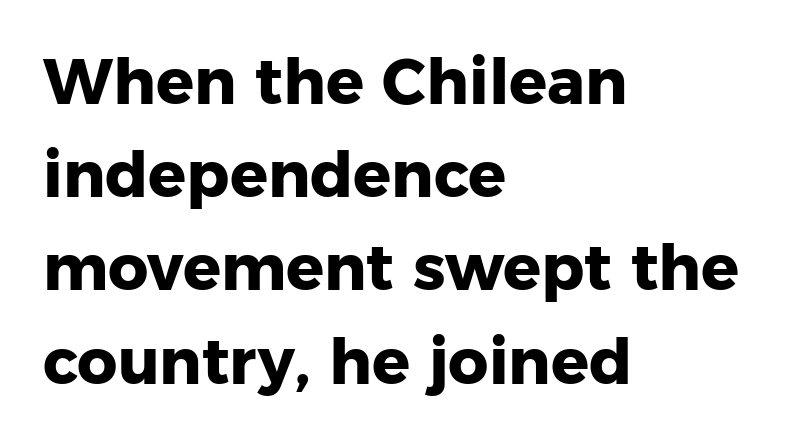
Q: Is the text bold? A: Yes.
Q: Is the text italic (slanted)? A: No, it is upright.
Q: Is the typeface a serif or a sans-serif typeface? A: Sans-serif.
Q: Is the text underlined? A: No.
Q: How is the paragraph aligned? A: Left-aligned.
Q: Is the spacing between letters normal or unusually wide? A: Normal.
Q: Is the spacing between lines tight, normal or loose? A: Normal.
Q: Width (condensed, normal, or wide)? A: Normal.
Q: Stroke contrast? A: Low.
Q: x-height? A: Medium.
Q: Monospaced? A: No.
